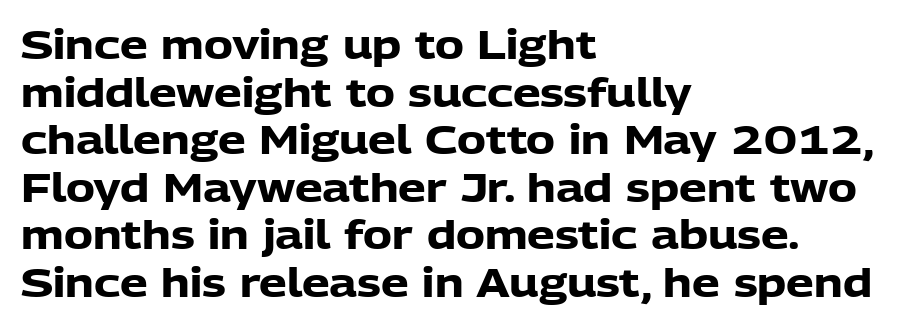
Q: Is the text bold? A: Yes.
Q: Is the text italic (slanted)? A: No, it is upright.
Q: Is the typeface a serif or a sans-serif typeface? A: Sans-serif.
Q: Is the text underlined? A: No.
Q: How is the paragraph aligned? A: Left-aligned.
Q: Is the spacing between letters normal or unusually wide? A: Normal.
Q: Width (condensed, normal, or wide)? A: Normal.
Q: Stroke contrast? A: Low.
Q: x-height? A: Medium.
Q: Monospaced? A: No.
